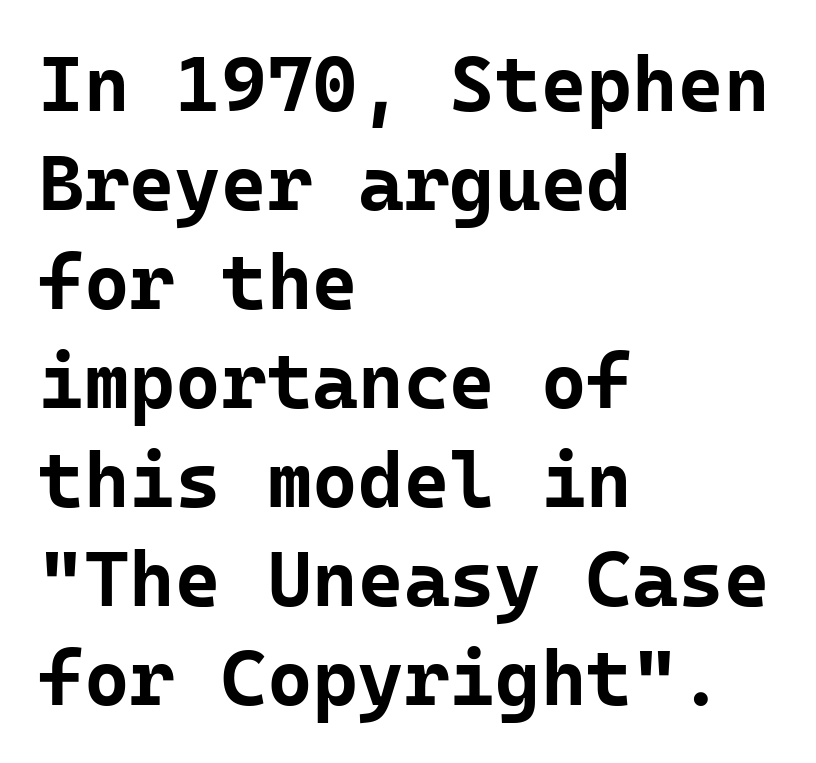
The image shows 78 px bold sans-serif type, upright, monospaced; set left-aligned, normal line spacing (1.27x), normal letter spacing, not underlined; low stroke contrast and a medium x-height.
